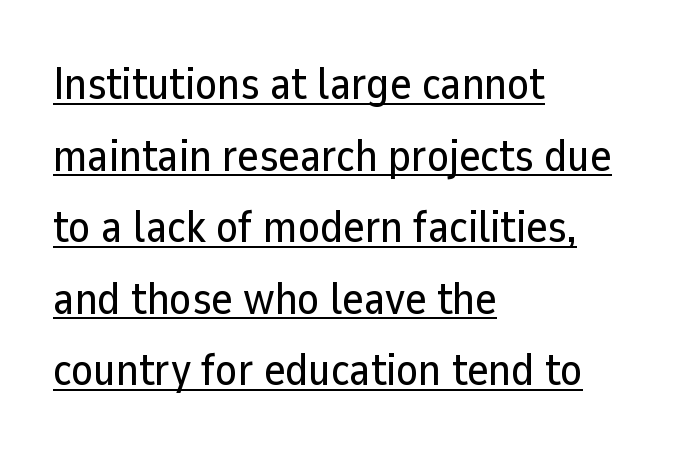
This is the regular roman posture of the typeface. The passage shown is underscored from start to finish. Does the copy run flush right? No — it runs flush left. Does the leading feel generous? No, just average. Varying glyph widths throughout — classic text-font behaviour.
